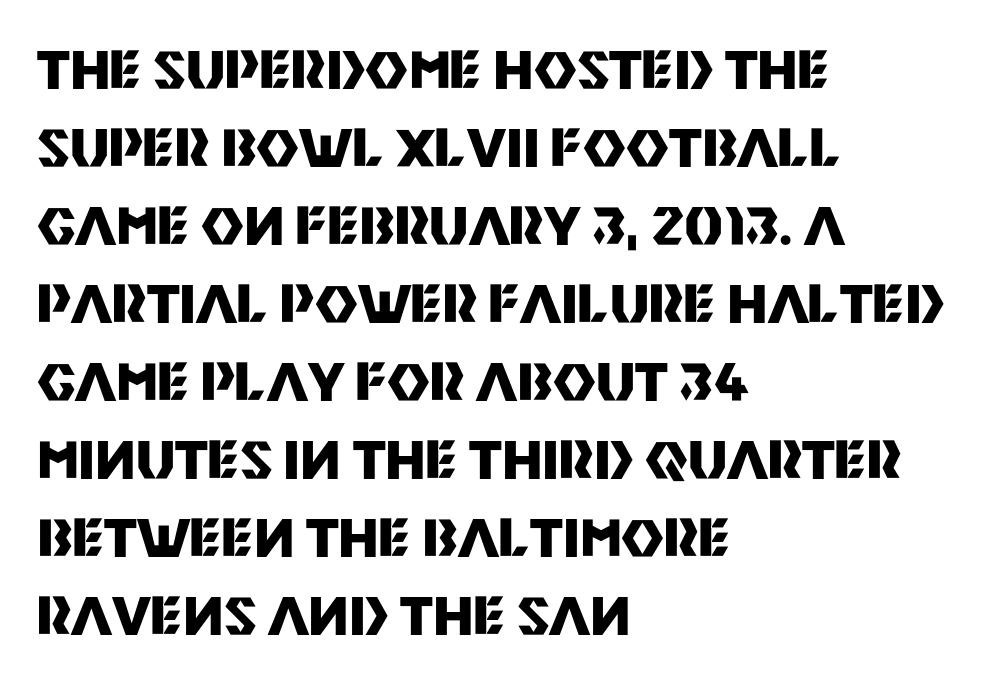
Q: Is the text bold? A: Yes.
Q: Is the text italic (slanted)? A: No, it is upright.
Q: Is the typeface a serif or a sans-serif typeface? A: Sans-serif.
Q: Is the text underlined? A: No.
Q: How is the paragraph aligned? A: Left-aligned.
Q: Is the spacing between letters normal or unusually wide? A: Normal.
Q: Is the spacing between lines tight, normal or loose? A: Normal.
Q: Width (condensed, normal, or wide)? A: Normal.
Q: Stroke contrast? A: Medium.
Q: x-height? A: Large.
Q: Monospaced? A: No.
